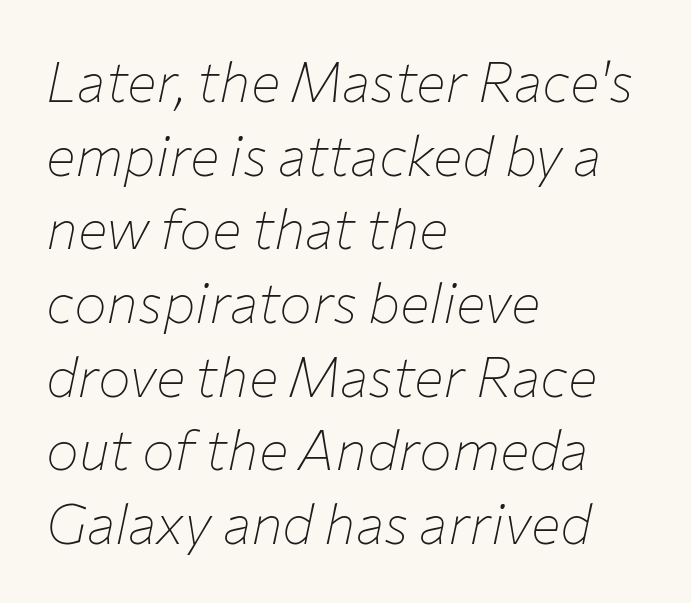
Regular leading. Spacing verdict: proportional, widths tailored to each character. If you drew a line through each stem, it would be angled. Glance below the letters and you will spot only blank space.
